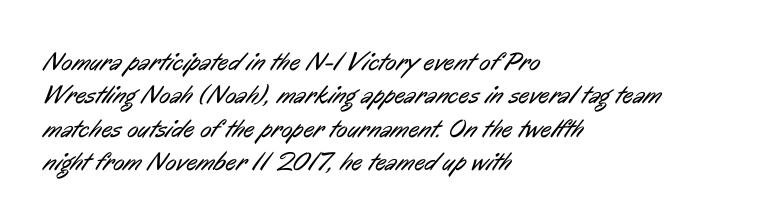
The image shows 26 px text type; set left-aligned, normal line spacing (1.28x), normal letter spacing, not underlined.
